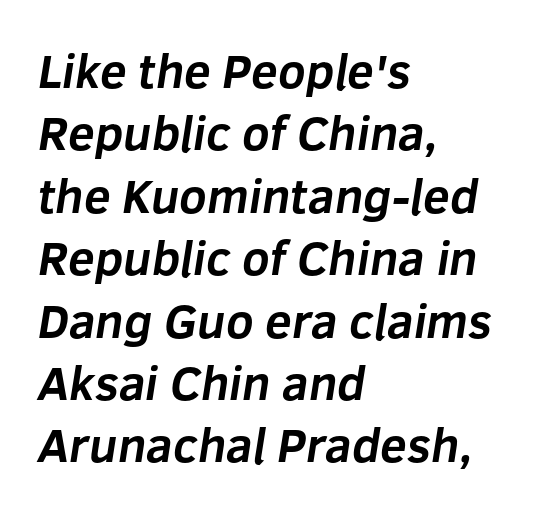
{"serif": "no", "bold": "yes", "weight": "bold", "width": "normal", "stroke_contrast": "low", "x_height": "medium", "monospaced": "no", "underline": "no", "align": "left", "line_spacing": "normal", "line_spacing_ratio": 1.3, "letter_spacing": "normal", "letter_spacing_em": 0.0, "glyph_px": 48}
